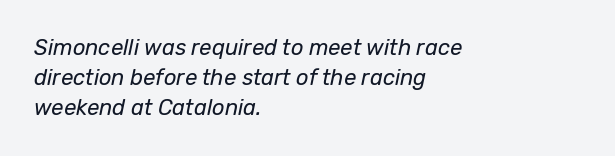
The rendering anchors every line to the left-hand side. Nothing unusual about the tracking: characters are spaced as the font intends. Each row of text sits above clean, open space. When letters slant like this, we call the style italic. The lines sit at an ordinary, default distance from one another. Weight: not bold — regular or lighter.
